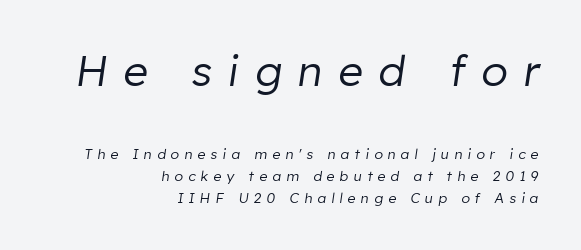
The strokes carry an ordinary text weight at most. The typesetter chose a ragged-left arrangement here. These two chunks differ in scale, with the top chunk taking the larger measure. Leading: standard.
